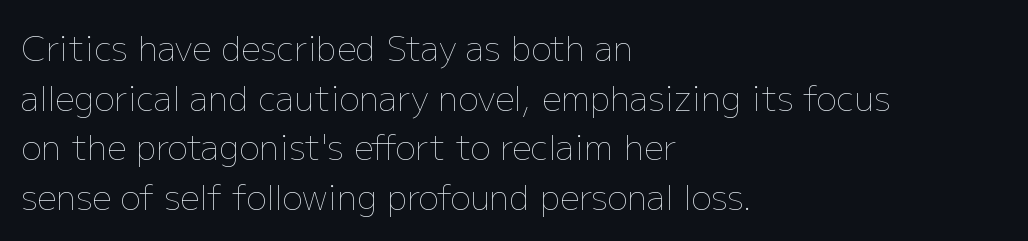
Varying glyph widths throughout — classic text-font behaviour. The passage shown is not underscored anywhere. Inter-character spacing is left at the font's built-in metrics. Quick note: interline space is typical.
